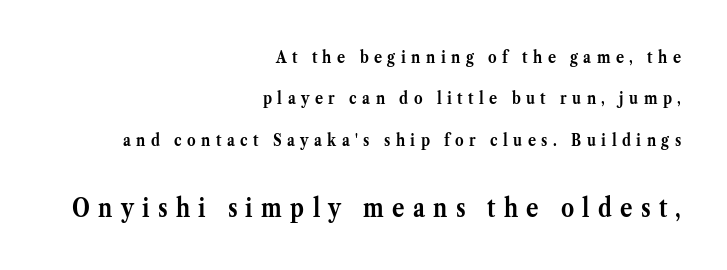
{"italic": "no", "bold": "yes", "underline": "no", "align": "right", "line_spacing": "loose", "line_spacing_ratio": 2.43, "letter_spacing": "wide", "letter_spacing_em": 0.32, "larger_block": "second", "size_ratio": 1.53, "glyph_px": 26}
